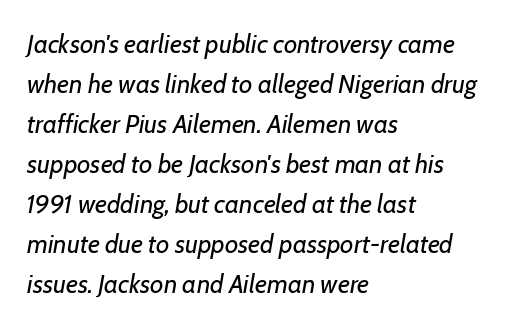
Q: Is the text bold? A: No.
Q: Is the text italic (slanted)? A: Yes, it leans right by about 7 degrees.
Q: Is the text underlined? A: No.
Q: How is the paragraph aligned? A: Left-aligned.
Q: Is the spacing between letters normal or unusually wide? A: Normal.
Q: Is the spacing between lines tight, normal or loose? A: Normal.
